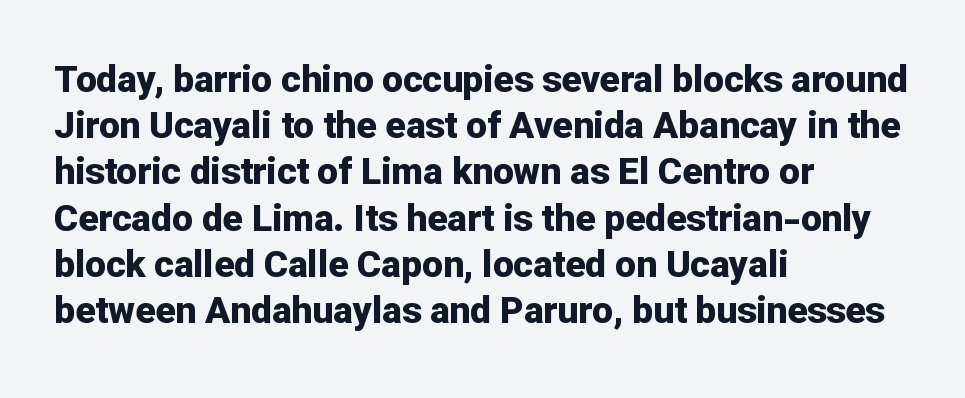
The image shows 37 px bold sans-serif type, upright; set left-aligned, normal line spacing (1.25x), normal letter spacing, not underlined; low stroke contrast and a medium x-height.
